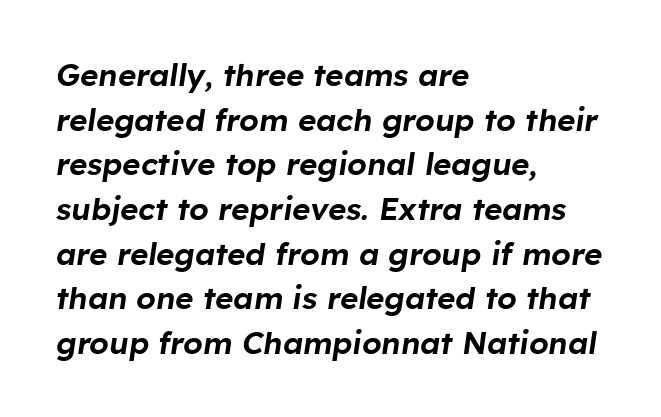
The rag falls on the right side of this text block. Interline gaps are of average width in this sample. Just letters on the line, the space beneath them empty. Here the designer chose a conventional face with non-uniform glyph widths. Italic? Definitely — the glyphs are oblique.
